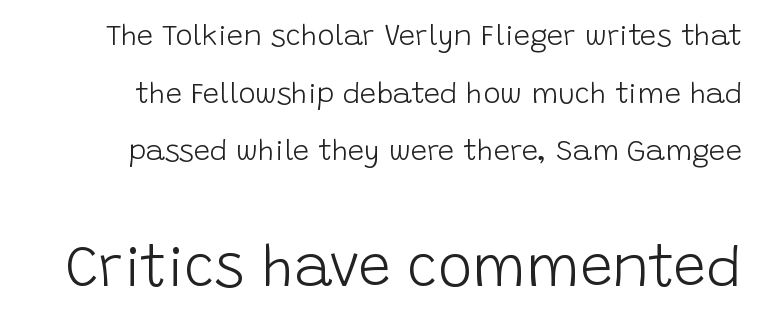
Q: Is the text bold? A: No.
Q: Is the text italic (slanted)? A: No, it is upright.
Q: Is the typeface a serif or a sans-serif typeface? A: Sans-serif.
Q: Is the text underlined? A: No.
Q: Is the spacing between letters normal or unusually wide? A: Normal.
Q: Is the spacing between lines tight, normal or loose? A: Loose.
Q: Which block of text is set in a larger size, the first (top) or the second (bottom)? A: The second (bottom) one.
Q: Width (condensed, normal, or wide)? A: Normal.
Q: Stroke contrast? A: Low.
Q: x-height? A: Large.
Q: Monospaced? A: No.
